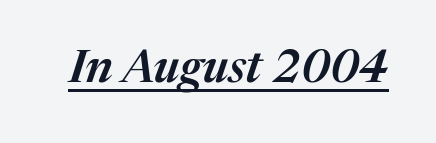
The image shows 46 px semibold type, italic (leaning right); set normal letter spacing, underlined; medium stroke contrast and a medium x-height.
